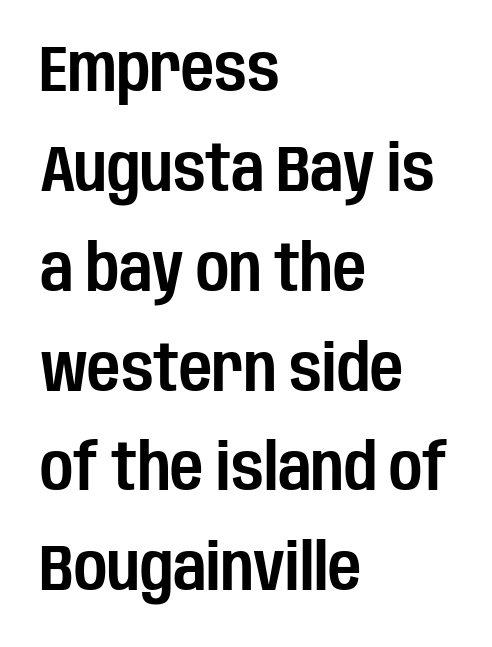
{"serif": "no", "italic": "no", "width": "condensed", "stroke_contrast": "low", "x_height": "large", "monospaced": "no", "underline": "no", "align": "left", "line_spacing": "normal", "line_spacing_ratio": 1.56, "letter_spacing": "normal", "letter_spacing_em": 0.0, "glyph_px": 64}
